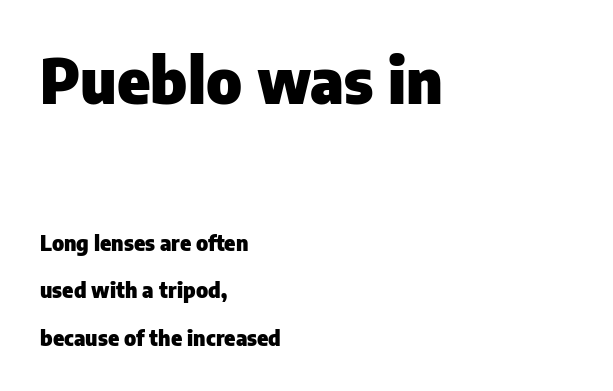
Vertical spacing — loose. Compared with typical body copy, the letter spacing here is the same. Has an underline been added? It has not. The lines are quadded left. The earlier block is typeset at a bigger size than the later block. The sample has been set heavy, in full bold.
